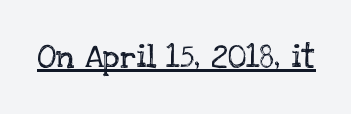
{"serif": "yes", "italic": "no", "bold": "no", "weight": "regular", "width": "normal", "stroke_contrast": "low", "x_height": "large", "monospaced": "no", "underline": "yes", "letter_spacing": "normal", "letter_spacing_em": 0.0, "glyph_px": 33}
